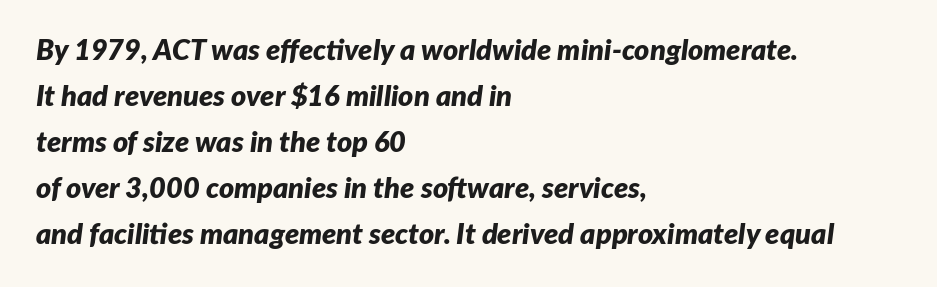
Q: Is the text bold? A: Yes.
Q: Is the text italic (slanted)? A: Yes, it leans right by about 7 degrees.
Q: Is the text underlined? A: No.
Q: How is the paragraph aligned? A: Left-aligned.
Q: Is the spacing between letters normal or unusually wide? A: Normal.
Q: Is the spacing between lines tight, normal or loose? A: Normal.
Q: Width (condensed, normal, or wide)? A: Normal.
Q: Stroke contrast? A: Low.
Q: x-height? A: Medium.
Q: Monospaced? A: No.
